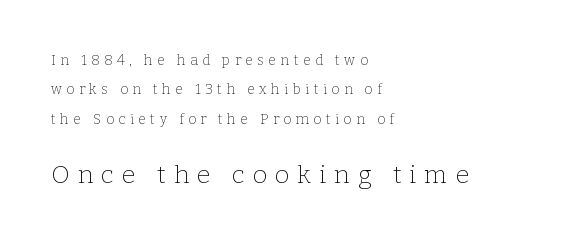
Letter spacing: wide. Caption: multi-line text, flush left, ragged right. Decoration check: the copy has no underline. When letters stand straight like this, we call the style roman or upright. Each new line begins a long way beneath the previous one.
